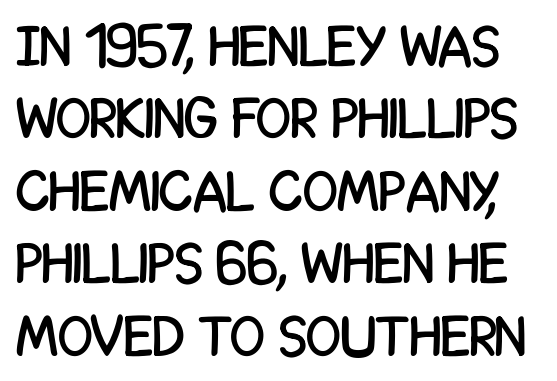
This rendering leaves character spacing at its baseline value. A typesetter would call this proportional, since set widths differ per character. Typographically, this falls in the sans-serif category. The letters stand upright; this is a roman face. Bare-footed words on every line.
